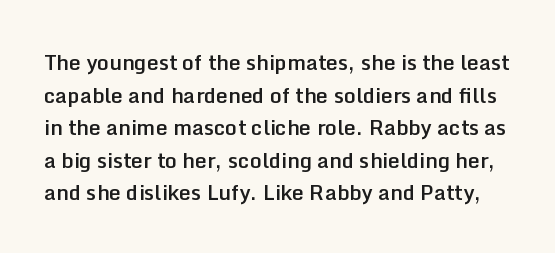
{"italic": "no", "bold": "semi", "underline": "no", "line_spacing": "normal", "line_spacing_ratio": 1.55, "letter_spacing": "normal", "letter_spacing_em": 0.0, "glyph_px": 21}
